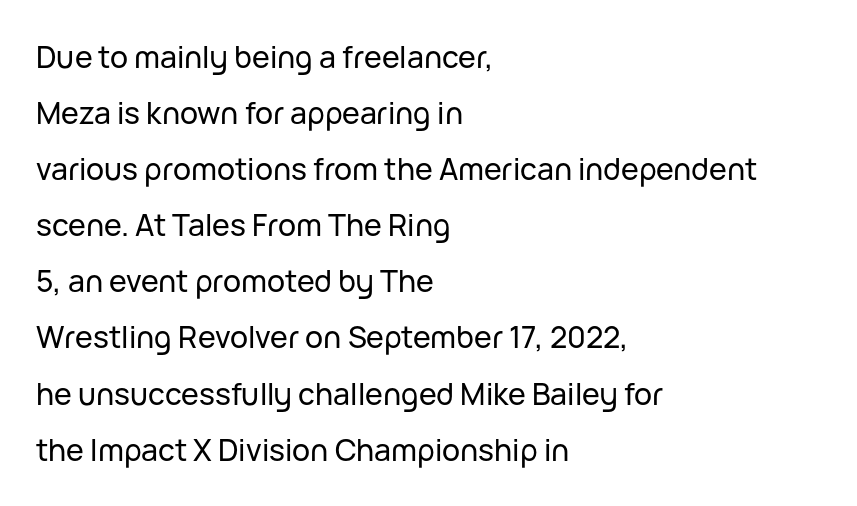
Q: Is the text italic (slanted)? A: No, it is upright.
Q: Is the typeface a serif or a sans-serif typeface? A: Sans-serif.
Q: Is the text underlined? A: No.
Q: How is the paragraph aligned? A: Left-aligned.
Q: Is the spacing between letters normal or unusually wide? A: Normal.
Q: Width (condensed, normal, or wide)? A: Normal.
Q: Stroke contrast? A: Low.
Q: x-height? A: Medium.
Q: Monospaced? A: No.
